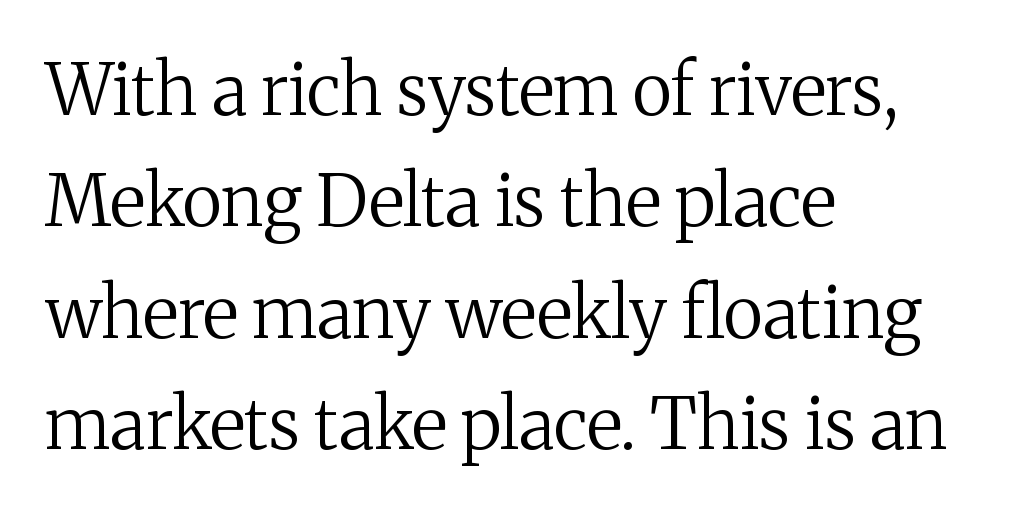
The image shows 71 px regular-weight serif type, upright; set left-aligned, normal line spacing (1.57x), normal letter spacing, not underlined; medium stroke contrast and a medium x-height.
